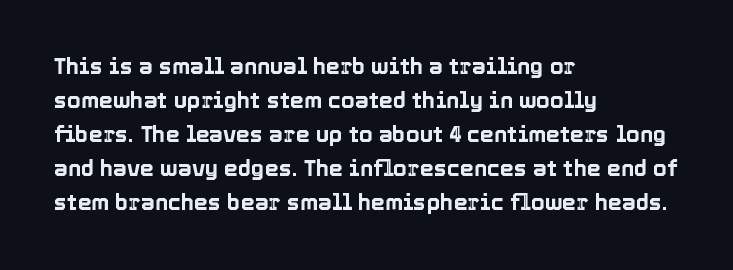
{"italic": "no", "underline": "no", "align": "left", "line_spacing": "normal", "line_spacing_ratio": 1.55, "letter_spacing": "normal", "letter_spacing_em": 0.0, "glyph_px": 22}
